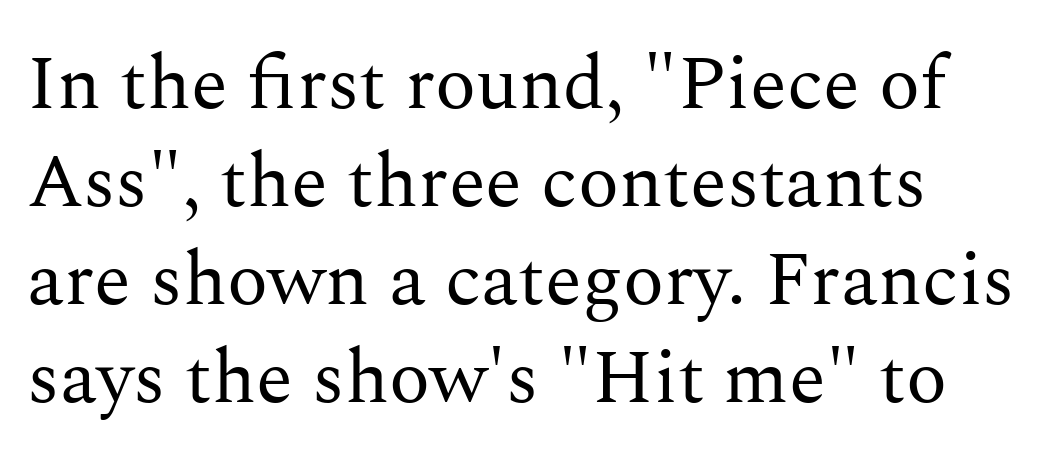
The weight would be labelled regular, book, light, or lighter still. The passage shown is typed in a proportional face where columns would drift. The letters sit at their default tracking, neither squeezed nor spread. Descenders hang freely into open space. Quick note: interline space is typical. Does the lettering tilt? It doesn't — this is upright.
